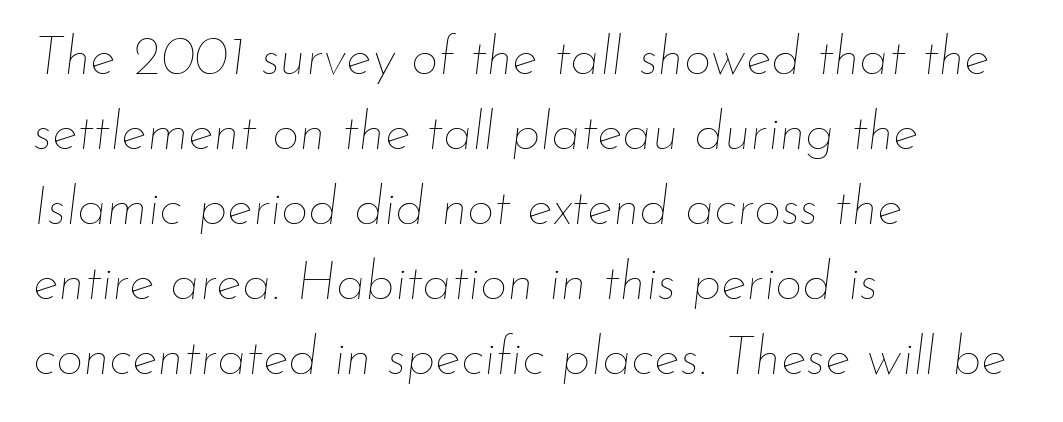
Glance below the letters and you will spot only blank space. The glyphs look as if they've been sheared to an angle. The letterforms sit at book weight or below. The ragged edge is on the right, which tells us the setting is flush left. These lines keep a tight, regular rhythm from letter to letter. Proportional: the letters do not fall into vertical columns.
